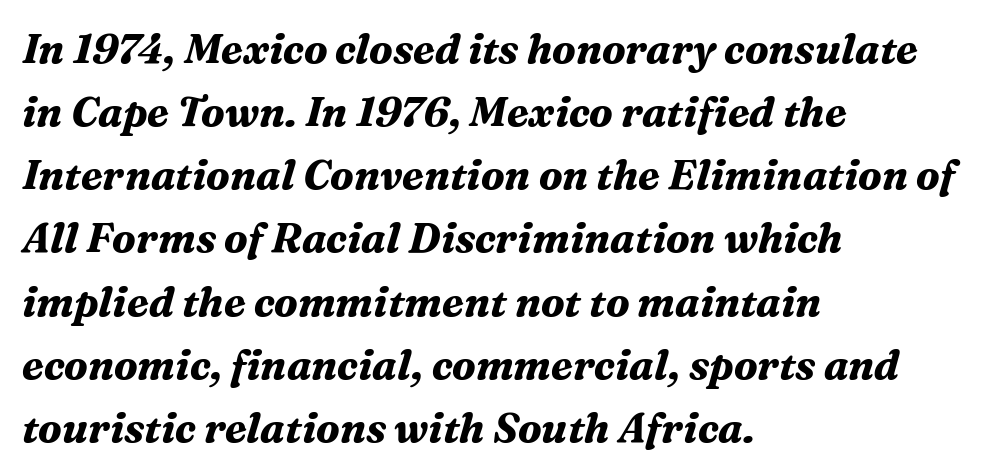
Q: Is the text bold? A: Yes.
Q: Is the text italic (slanted)? A: Yes, it leans right by about 16 degrees.
Q: Is the typeface a serif or a sans-serif typeface? A: Serif.
Q: Is the text underlined? A: No.
Q: How is the paragraph aligned? A: Left-aligned.
Q: Is the spacing between letters normal or unusually wide? A: Normal.
Q: Is the spacing between lines tight, normal or loose? A: Normal.
Q: Width (condensed, normal, or wide)? A: Normal.
Q: Stroke contrast? A: Medium.
Q: x-height? A: Medium.
Q: Monospaced? A: No.
